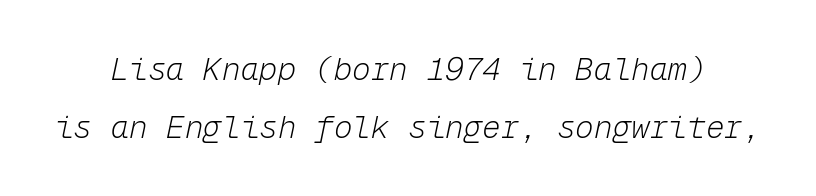
{"italic": "yes", "lean": "right", "slant_degrees": 12, "bold": "no", "weight": "light", "width": "normal", "stroke_contrast": "low", "x_height": "medium", "monospaced": "yes", "underline": "no", "line_spacing_ratio": 1.87, "letter_spacing": "normal", "letter_spacing_em": 0.0, "glyph_px": 31}
